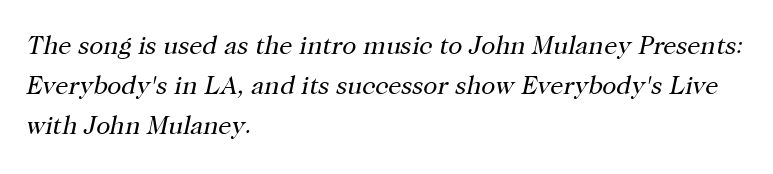
Left-aligned paragraph, ragged on the right. The rendering keeps characters at their native spacing. The font's italic variant was chosen for this text. The block of text has a typical density, with ordinary space between rows.
